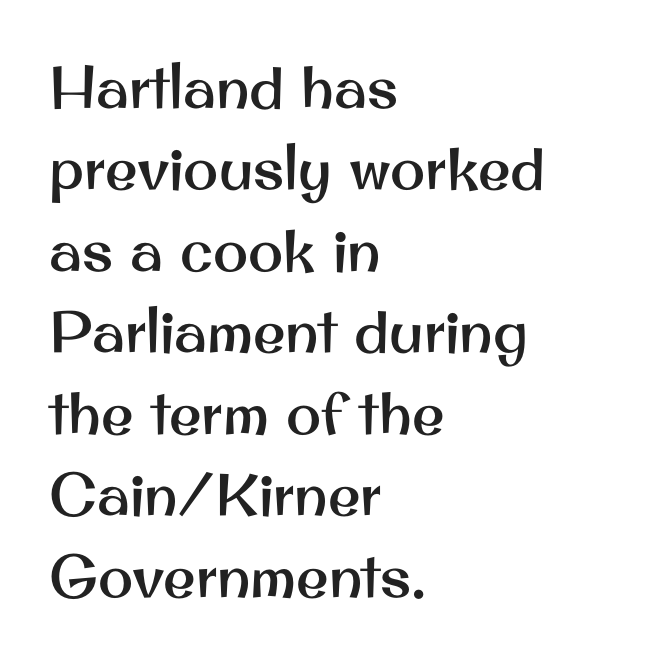
The image shows 59 px sans-serif type, upright; set left-aligned, normal line spacing (1.38x), normal letter spacing, not underlined; medium stroke contrast and a small x-height.
